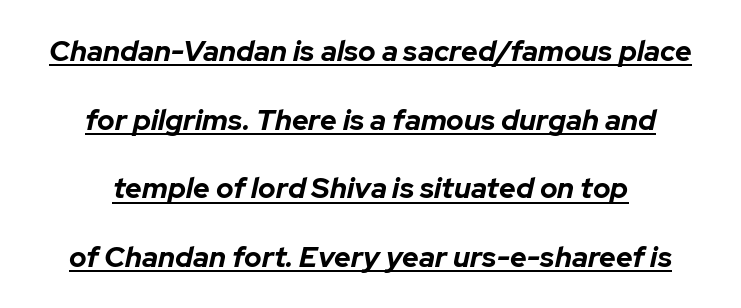
{"italic": "yes", "lean": "right", "slant_degrees": 12, "bold": "yes", "weight": "bold", "width": "normal", "stroke_contrast": "low", "x_height": "medium", "monospaced": "no", "underline": "yes", "align": "center", "line_spacing": "loose", "line_spacing_ratio": 2.37, "letter_spacing": "normal", "letter_spacing_em": 0.0, "glyph_px": 29}
